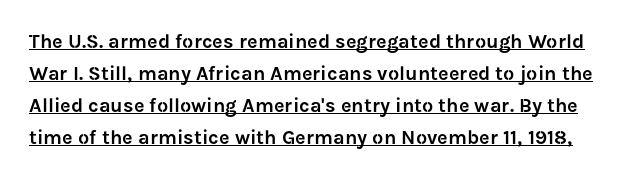
Q: Is the text italic (slanted)? A: No, it is upright.
Q: Is the text underlined? A: Yes.
Q: Is the spacing between letters normal or unusually wide? A: Normal.
Q: Is the spacing between lines tight, normal or loose? A: Normal.
